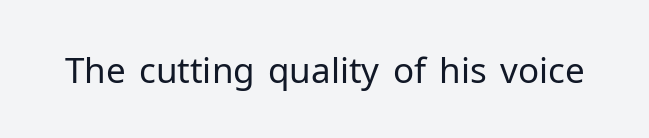
{"serif": "no", "italic": "no", "bold": "no", "weight": "regular", "width": "normal", "stroke_contrast": "low", "x_height": "medium", "monospaced": "no", "underline": "no", "letter_spacing": "normal", "letter_spacing_em": 0.0, "glyph_px": 35}
